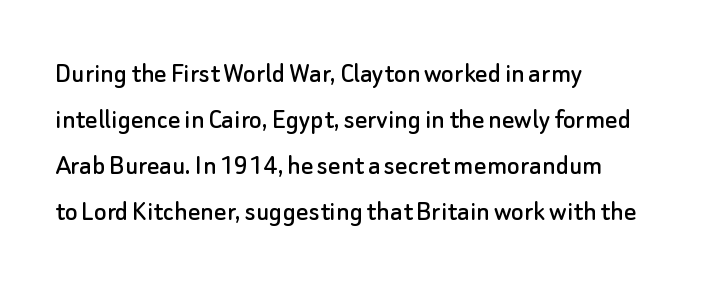
The image shows 30 px sans-serif type, upright; set left-aligned, normal line spacing (1.53x), normal letter spacing, not underlined; low stroke contrast and a small x-height.
